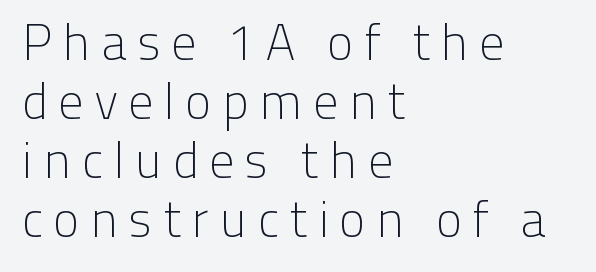
Q: Is the text bold? A: No.
Q: Is the text italic (slanted)? A: No, it is upright.
Q: Is the typeface a serif or a sans-serif typeface? A: Sans-serif.
Q: Is the text underlined? A: No.
Q: How is the paragraph aligned? A: Left-aligned.
Q: Width (condensed, normal, or wide)? A: Normal.
Q: Stroke contrast? A: Low.
Q: x-height? A: Medium.
Q: Monospaced? A: No.
